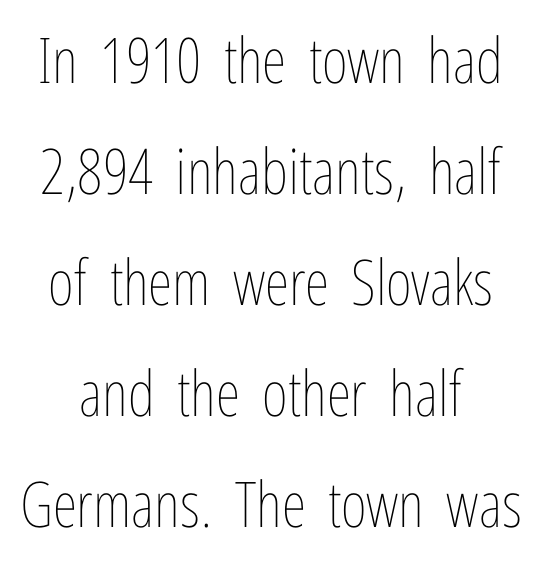
The image shows 63 px thin, condensed type, upright; set line spacing 1.76x, normal letter spacing, not underlined; low stroke contrast and a medium x-height.
